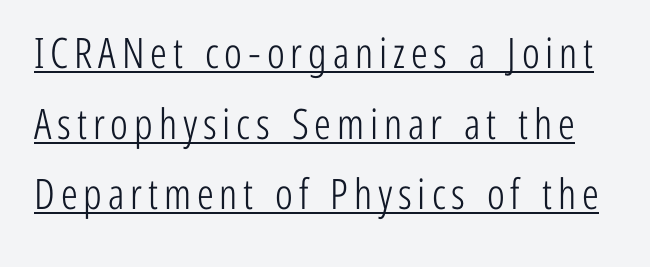
Q: Is the text bold? A: No.
Q: Is the text italic (slanted)? A: No, it is upright.
Q: Is the typeface a serif or a sans-serif typeface? A: Sans-serif.
Q: Is the text underlined? A: Yes.
Q: Is the spacing between lines tight, normal or loose? A: Normal.
Q: Width (condensed, normal, or wide)? A: Condensed.
Q: Stroke contrast? A: Low.
Q: x-height? A: Medium.
Q: Monospaced? A: No.
